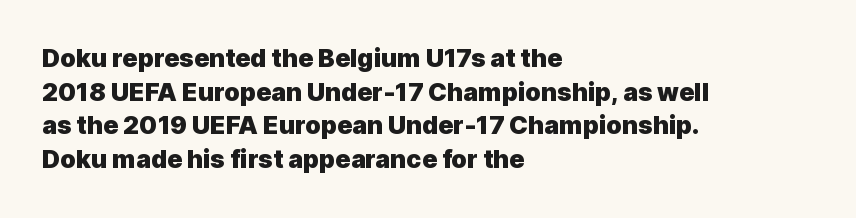
{"italic": "no", "bold": "yes", "underline": "no", "align": "left", "line_spacing": "normal", "line_spacing_ratio": 1.35, "letter_spacing": "normal", "letter_spacing_em": 0.0, "glyph_px": 25}
